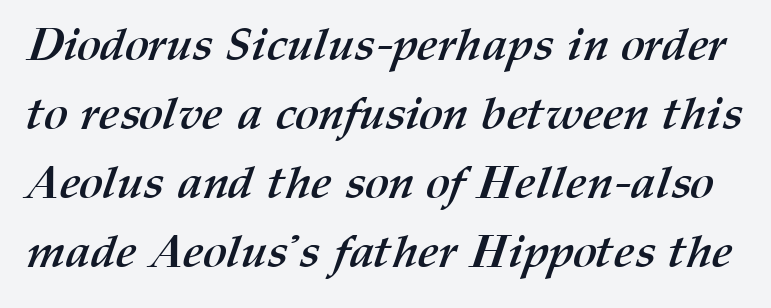
Q: Is the text bold? A: Yes.
Q: Is the text underlined? A: No.
Q: Is the spacing between letters normal or unusually wide? A: Normal.
Q: Is the spacing between lines tight, normal or loose? A: Normal.
Q: Width (condensed, normal, or wide)? A: Normal.
Q: Stroke contrast? A: Medium.
Q: x-height? A: Medium.
Q: Monospaced? A: No.
